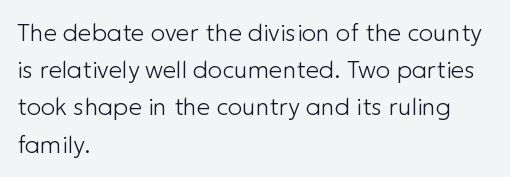
{"italic": "no", "bold": "no", "underline": "no", "align": "left", "line_spacing": "normal", "line_spacing_ratio": 1.55, "letter_spacing": "normal", "letter_spacing_em": 0.0, "glyph_px": 24}
